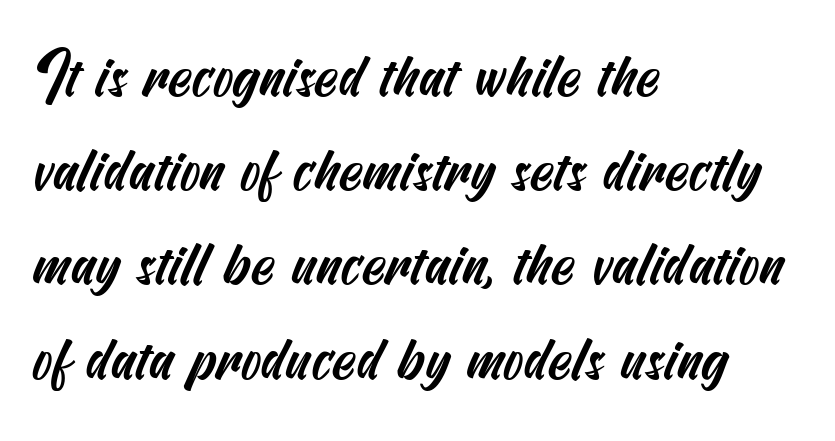
The image shows 60 px condensed sans-serif type; set left-aligned, normal line spacing (1.57x), normal letter spacing, not underlined; medium stroke contrast and a small x-height.
